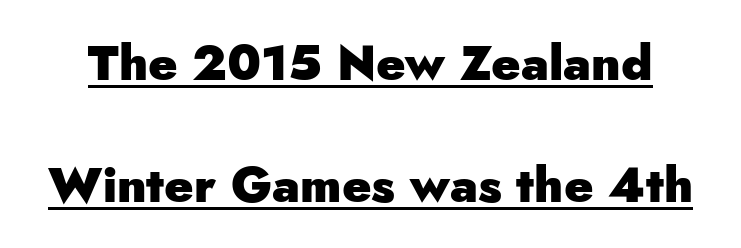
{"serif": "no", "italic": "no", "bold": "yes", "weight": "heavy", "width": "normal", "stroke_contrast": "low", "x_height": "small", "monospaced": "no", "underline": "yes", "line_spacing": "loose", "line_spacing_ratio": 2.48, "letter_spacing": "normal", "letter_spacing_em": 0.0, "glyph_px": 49}
